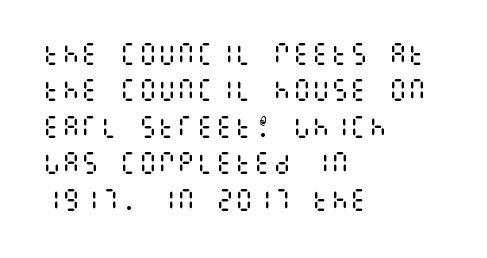
Q: Is the text bold? A: No.
Q: Is the text italic (slanted)? A: No, it is upright.
Q: Is the text underlined? A: No.
Q: How is the paragraph aligned? A: Left-aligned.
Q: Is the spacing between letters normal or unusually wide? A: Normal.
Q: Is the spacing between lines tight, normal or loose? A: Normal.
